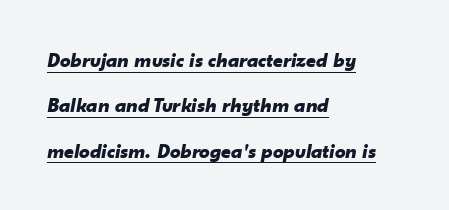
The image shows 21 px bold type, italic (leaning right); set left-aligned, loose line spacing (2.16x), normal letter spacing, underlined.
